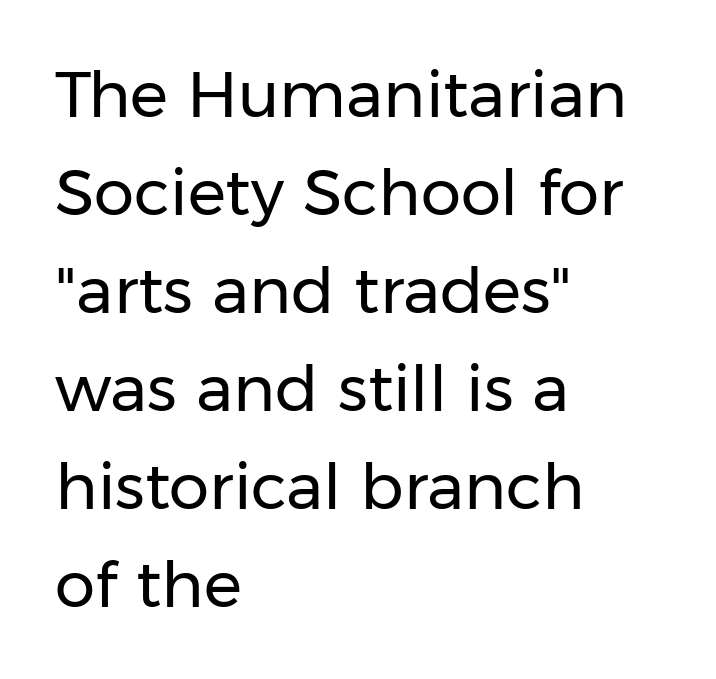
The image shows 64 px regular-weight sans-serif type, upright; set left-aligned, normal line spacing (1.53x), normal letter spacing, not underlined; low stroke contrast and a medium x-height.
